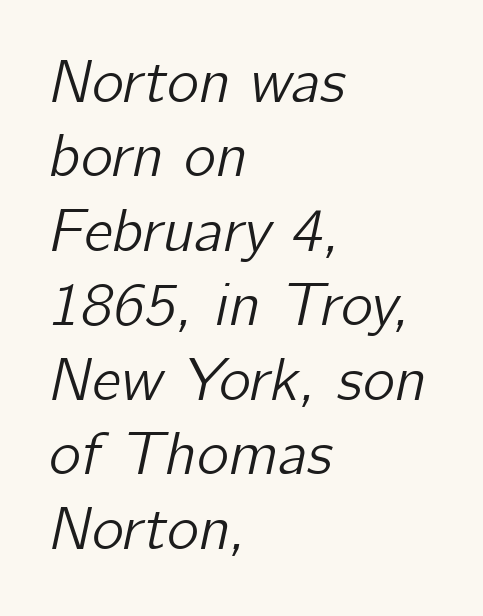
The line texture is even and compact thanks to regular tracking. Looks like regular typesetting: each glyph gets only the width it needs. The space directly below the letters is spotless. Rendered with sloped, italic letterforms. Each line starts at the same left margin while the right side varies.
